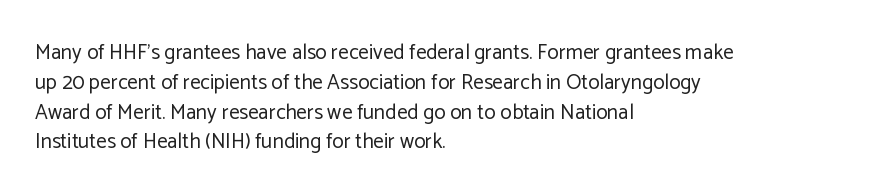
The image shows 21 px text type, upright; set left-aligned, normal line spacing (1.42x), normal letter spacing, not underlined.
